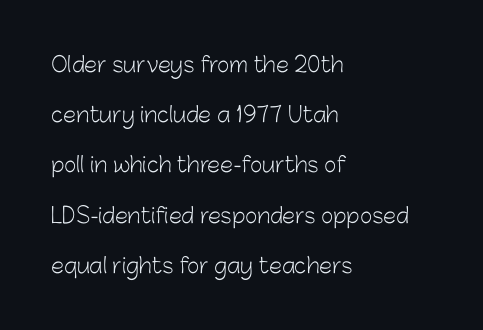
The specimen omits any rule beneath the text block's lines. Think standard paragraph weight, or any step lighter than that. The specimen reads as upright at a glance. Typeset ragged right — the left edge is the straight one. If you measured baseline to baseline, you'd find a long distance. This sample uses plain, unmodified letter spacing.
